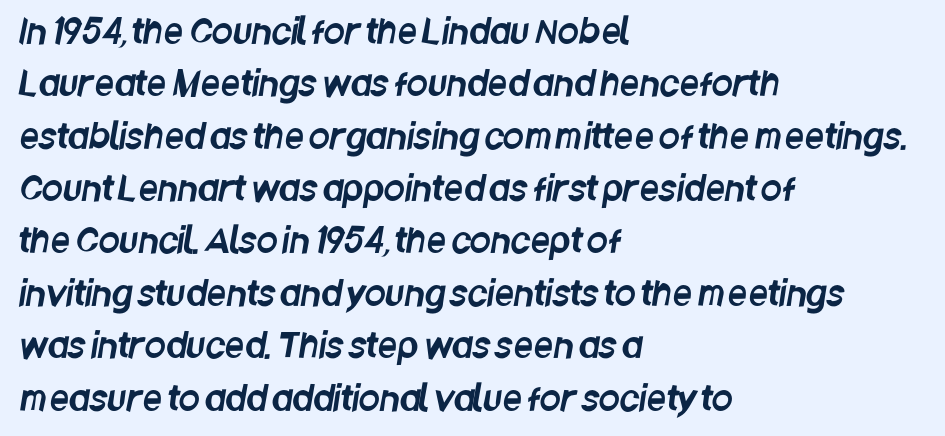
Q: Is the typeface a serif or a sans-serif typeface? A: Sans-serif.
Q: Is the text underlined? A: No.
Q: How is the paragraph aligned? A: Left-aligned.
Q: Is the spacing between letters normal or unusually wide? A: Normal.
Q: Is the spacing between lines tight, normal or loose? A: Normal.
Q: Width (condensed, normal, or wide)? A: Condensed.
Q: Stroke contrast? A: Low.
Q: x-height? A: Large.
Q: Monospaced? A: No.
